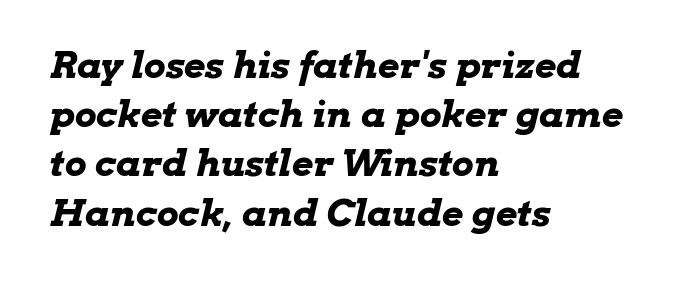
{"italic": "yes", "lean": "right", "slant_degrees": 13, "bold": "yes", "weight": "bold", "width": "wide", "stroke_contrast": "low", "x_height": "medium", "monospaced": "no", "underline": "no", "align": "left", "line_spacing": "normal", "line_spacing_ratio": 1.33, "letter_spacing": "normal", "letter_spacing_em": 0.0, "glyph_px": 37}
